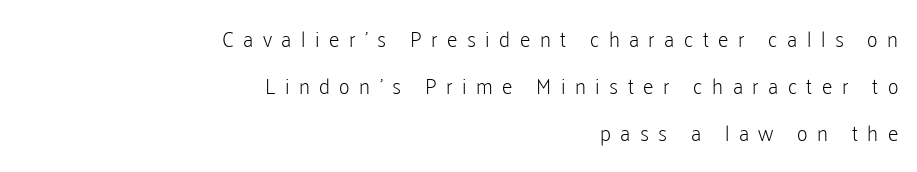
The image shows 21 px text type, upright; set right-aligned, loose line spacing (2.24x), unusually wide letter spacing (+0.45 em), not underlined.
